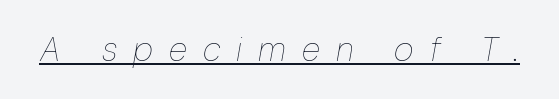
{"italic": "yes", "lean": "right", "slant_degrees": 10, "bold": "no", "weight": "thin", "width": "condensed", "stroke_contrast": "low", "x_height": "medium", "monospaced": "no", "underline": "yes", "letter_spacing": "wide", "letter_spacing_em": 0.47, "glyph_px": 34}
